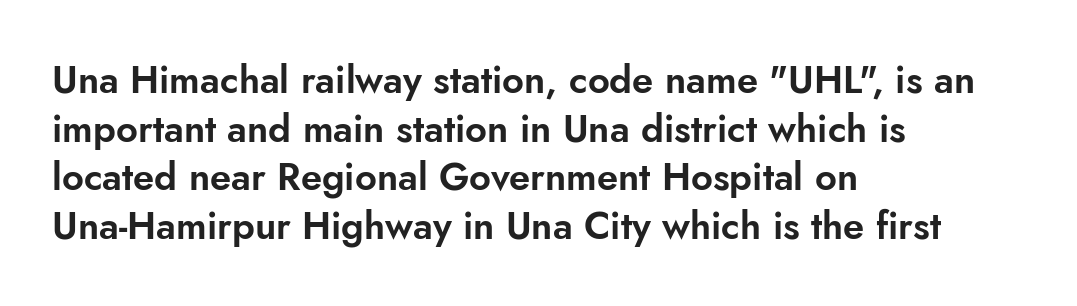
The image shows 38 px sans-serif type, upright; set left-aligned, normal line spacing (1.28x), normal letter spacing, not underlined; low stroke contrast and a small x-height.
